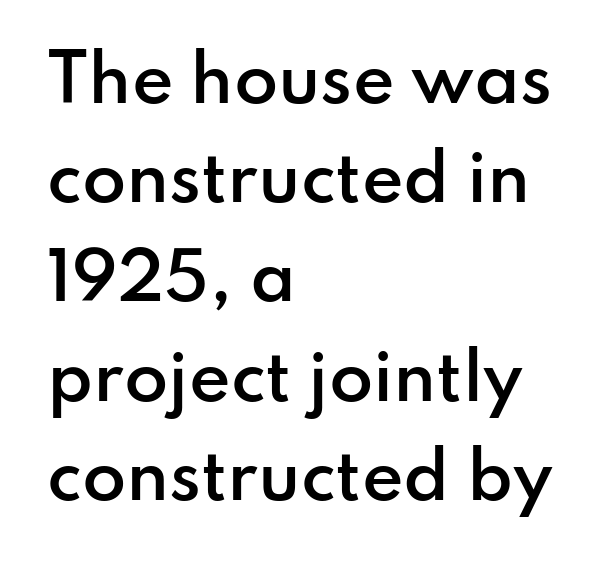
The image shows 64 px semibold sans-serif type, upright; set left-aligned, normal line spacing (1.55x), normal letter spacing, not underlined; low stroke contrast and a small x-height.
